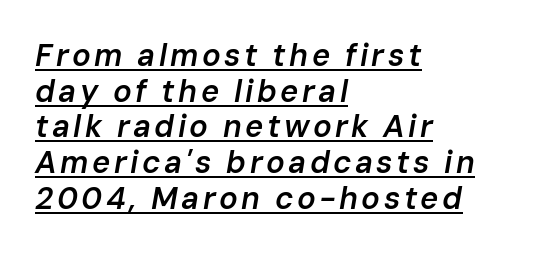
The image shows 31 px semibold type, italic (leaning right); set left-aligned, tight line spacing (1.15x), underlined; low stroke contrast and a medium x-height.
